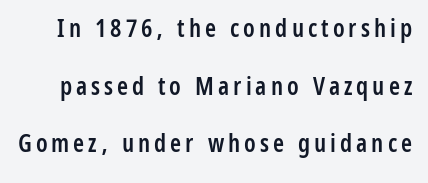
The image shows 25 px text type, upright; set loose line spacing (2.31x), not underlined.
